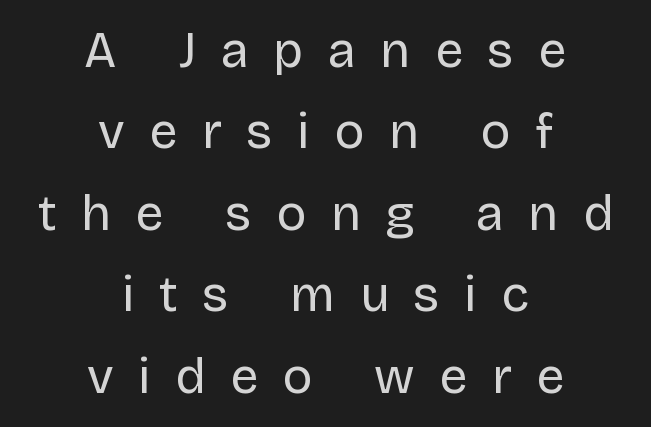
{"serif": "no", "italic": "no", "bold": "no", "weight": "regular", "width": "normal", "stroke_contrast": "low", "x_height": "large", "monospaced": "no", "underline": "no", "align": "center", "line_spacing": "normal", "line_spacing_ratio": 1.63, "letter_spacing": "wide", "letter_spacing_em": 0.49, "glyph_px": 50}
